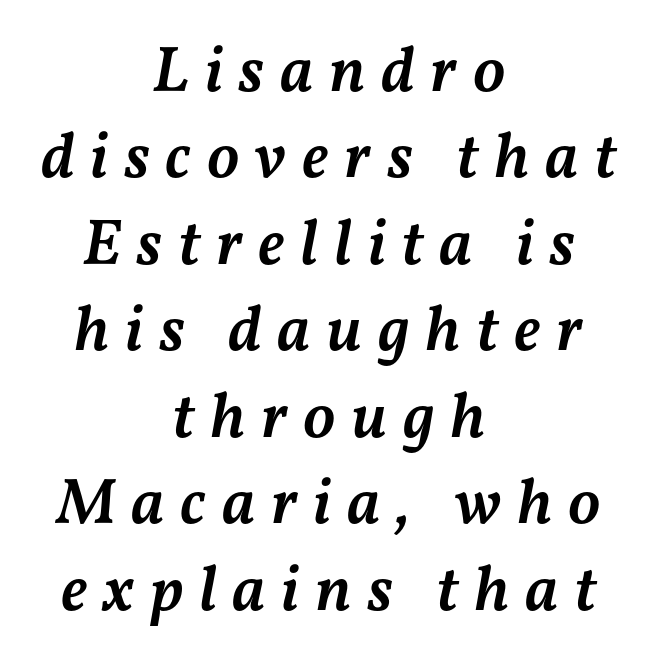
The letters are semibold — heavier than regular but short of a full bold. Rendered with sloped, italic letterforms. This rendering features lettering with no underline. A normal amount of white space separates one row of letters from the next. Is this a fixed-width face? No — the glyphs have proportional, varying widths.
